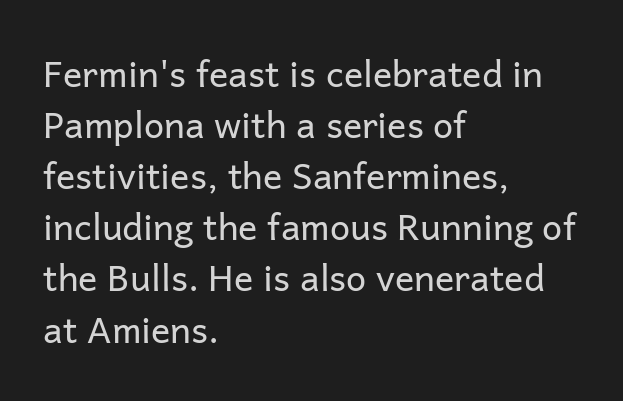
The lettering holds an erect, upright posture throughout. Any mark beneath the type? The region is blank. Does the type have serifs? No, each stem ends abruptly. The setting favours the left margin, as ordinary paragraphs usually do. No extra ink here — the face is not bold. Think of a printed novel: that variable character pitch is what you see here.
